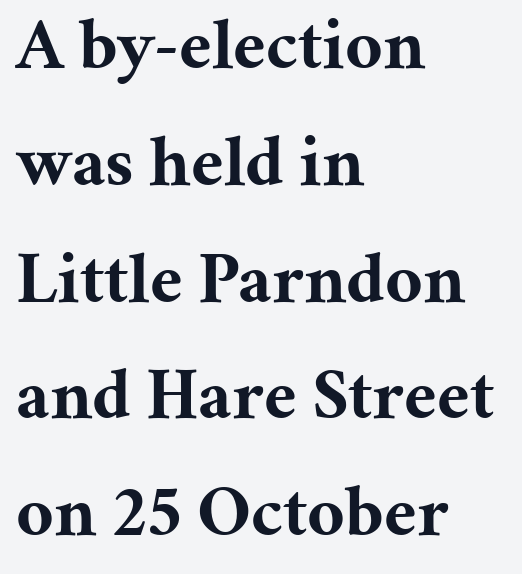
{"serif": "yes", "italic": "no", "bold": "yes", "weight": "bold", "width": "normal", "stroke_contrast": "medium", "x_height": "medium", "monospaced": "no", "underline": "no", "align": "left", "line_spacing": "normal", "line_spacing_ratio": 1.6, "letter_spacing": "normal", "letter_spacing_em": 0.0, "glyph_px": 73}
